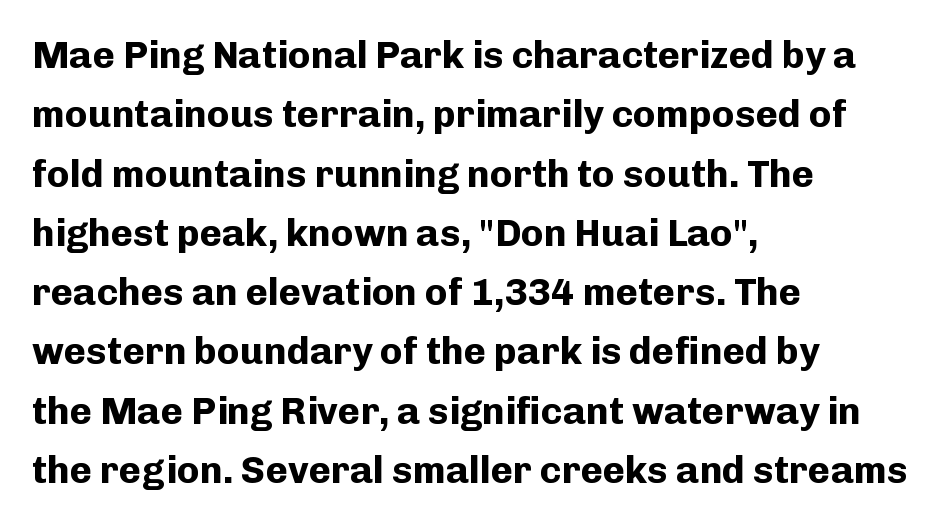
Q: Is the text bold? A: Yes.
Q: Is the text italic (slanted)? A: No, it is upright.
Q: Is the typeface a serif or a sans-serif typeface? A: Sans-serif.
Q: Is the text underlined? A: No.
Q: How is the paragraph aligned? A: Left-aligned.
Q: Is the spacing between letters normal or unusually wide? A: Normal.
Q: Is the spacing between lines tight, normal or loose? A: Normal.
Q: Width (condensed, normal, or wide)? A: Normal.
Q: Stroke contrast? A: Low.
Q: x-height? A: Medium.
Q: Monospaced? A: No.
